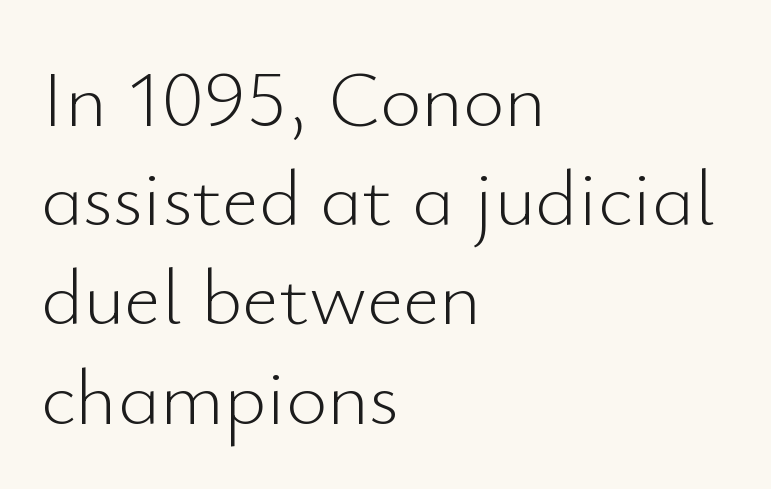
Casual observation: everything's shoved over to the left. Bare-footed words on every line. The face used here is proportionally spaced, like ordinary book or web type. Nothing sits at the stroke ends, so this counts as sans-serif. The line texture is even and compact thanks to regular tracking. It's the straight-up-and-down kind of type.
